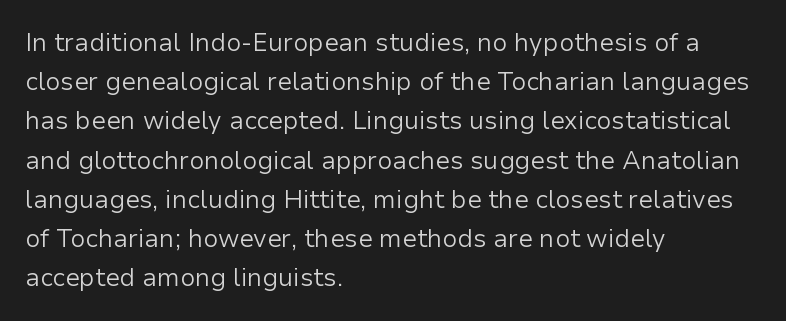
The image shows 25 px text type, upright; set left-aligned, normal line spacing (1.57x), normal letter spacing, not underlined.
